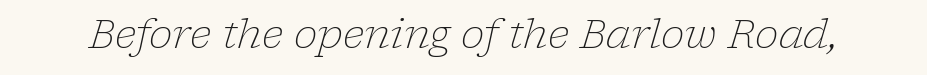
The foot of each line stays bare and open. If you drew a line through each stem, it would be angled. No heavy texture on the line: the type isn't bold. Honestly, the letter spacing is just normal — you wouldn't notice it. The font family rendered here belongs to the serif group.
